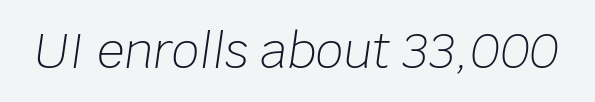
Caption: face not bold, strokes unweighted. The letters advance in unequal steps, a hallmark of proportional type. Plain, unruled lines of type. The specimen reads as italic at a glance.
